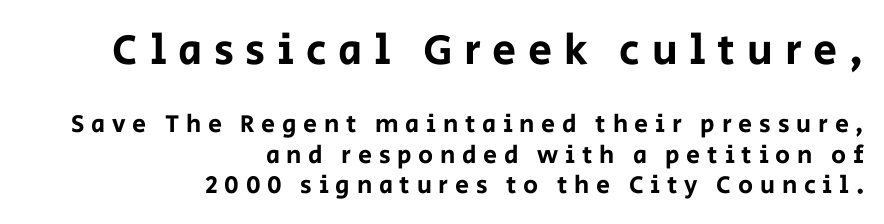
{"serif": "no", "italic": "no", "width": "normal", "stroke_contrast": "low", "x_height": "large", "monospaced": "no", "underline": "no", "align": "right", "line_spacing_ratio": 1.21, "letter_spacing": "wide", "letter_spacing_em": 0.27, "larger_block": "first", "size_ratio": 1.72, "glyph_px": 43}
